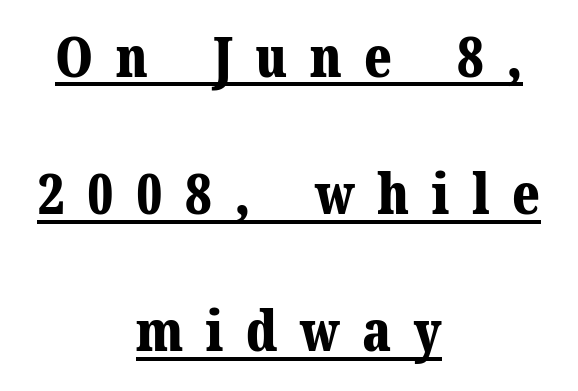
Q: Is the text bold? A: Yes.
Q: Is the text italic (slanted)? A: No, it is upright.
Q: Is the typeface a serif or a sans-serif typeface? A: Serif.
Q: Is the text underlined? A: Yes.
Q: How is the paragraph aligned? A: Centered.
Q: Is the spacing between letters normal or unusually wide? A: Unusually wide.
Q: Is the spacing between lines tight, normal or loose? A: Loose.
Q: Width (condensed, normal, or wide)? A: Normal.
Q: Stroke contrast? A: Medium.
Q: x-height? A: Medium.
Q: Monospaced? A: No.
